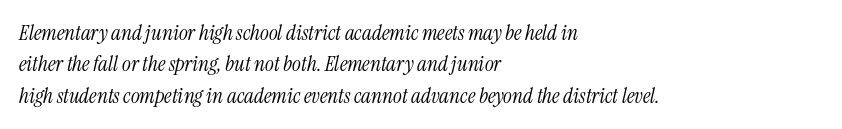
{"italic": "yes", "lean": "right", "slant_degrees": 13, "bold": "no", "underline": "no", "align": "left", "line_spacing": "normal", "line_spacing_ratio": 1.5, "letter_spacing": "normal", "letter_spacing_em": 0.0, "glyph_px": 21}
